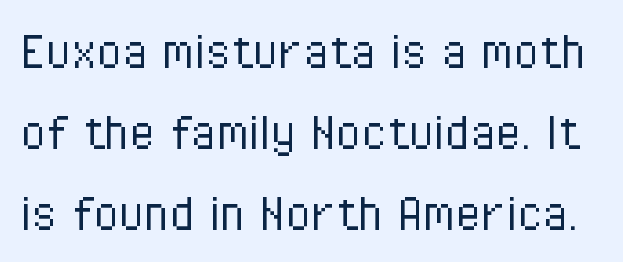
Q: Is the text bold? A: No.
Q: Is the text italic (slanted)? A: No, it is upright.
Q: Is the typeface a serif or a sans-serif typeface? A: Sans-serif.
Q: Is the text underlined? A: No.
Q: Is the spacing between letters normal or unusually wide? A: Normal.
Q: Is the spacing between lines tight, normal or loose? A: Normal.
Q: Width (condensed, normal, or wide)? A: Condensed.
Q: Stroke contrast? A: Low.
Q: x-height? A: Medium.
Q: Monospaced? A: No.
